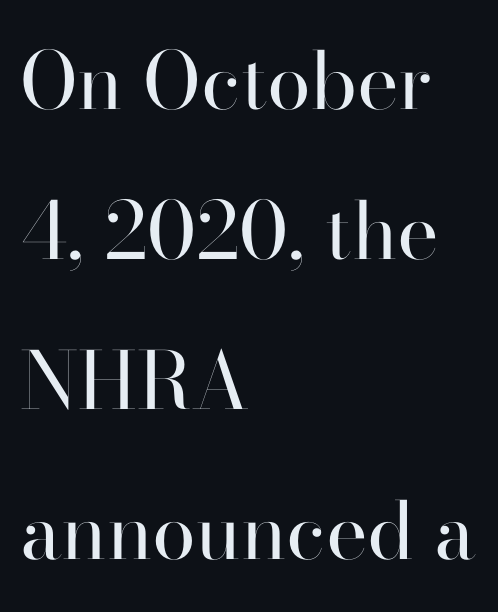
Notice the wide empty band between every row — that's loose leading. This rendering leaves character spacing at its baseline value. Style check: upright. No heavy texture on the line: the type isn't bold.
